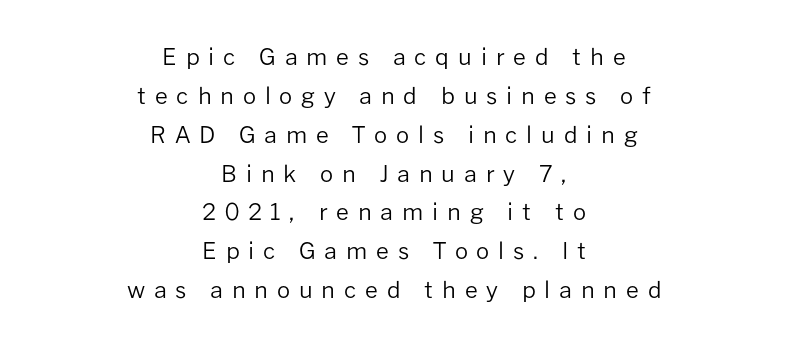
Students, observe: this is what conventionally led text looks like. Each row of text sits above clean, open space. This sample uses an upright cut, with every glyph sitting square on the baseline. The horizontal fit of the characters is loose and conspicuously gappy. The typeface has the unassuming heft of standard copy or less.
